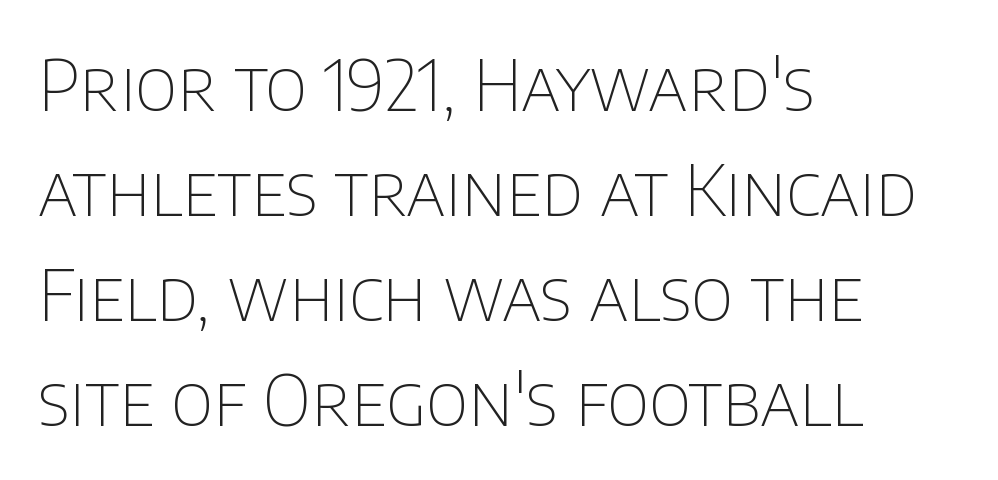
{"serif": "no", "italic": "no", "bold": "no", "weight": "thin", "width": "normal", "stroke_contrast": "low", "x_height": "large", "monospaced": "no", "underline": "no", "align": "left", "line_spacing": "normal", "line_spacing_ratio": 1.5, "letter_spacing": "normal", "letter_spacing_em": 0.0, "glyph_px": 70}
